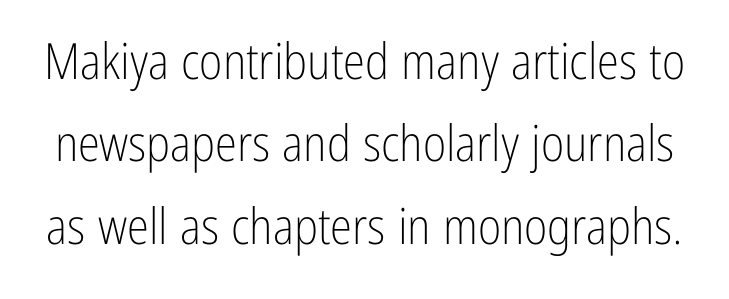
Vertically, the passage feels balanced, rows spaced as you'd expect. Nobody touched the tracking dial on this one. Here the designer chose a conventional face with non-uniform glyph widths. Ordinary non-slanted type is in use. A quiet, ordinary-to-light weight characterises the typeface.
